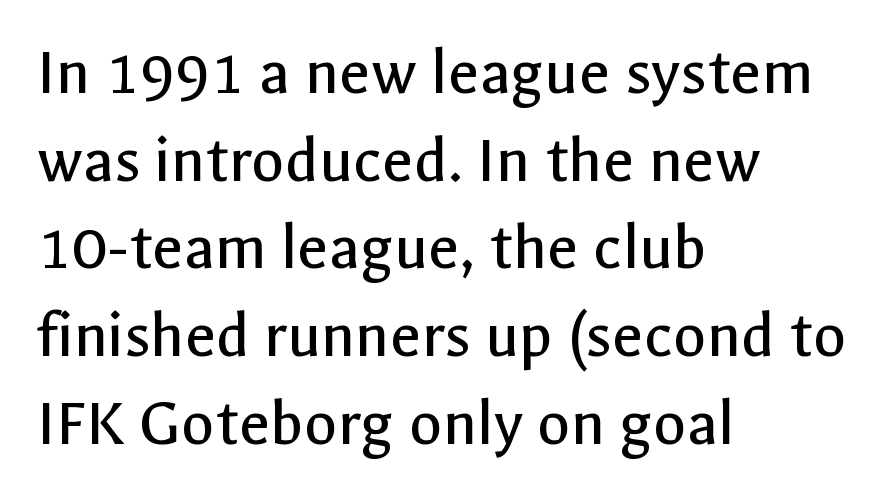
{"serif": "no", "italic": "no", "bold": "no", "weight": "regular", "width": "normal", "x_height": "medium", "monospaced": "no", "underline": "no", "align": "left", "line_spacing": "normal", "line_spacing_ratio": 1.29, "letter_spacing": "normal", "letter_spacing_em": 0.0, "glyph_px": 68}
